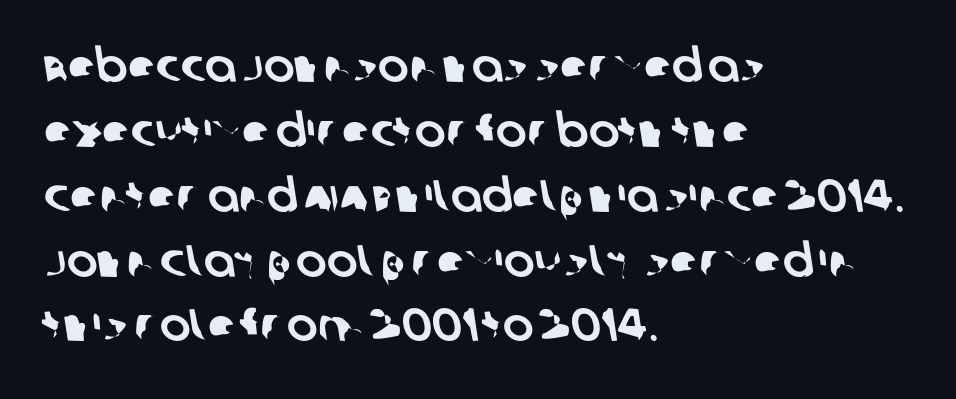
{"serif": "no", "width": "normal", "stroke_contrast": "low", "x_height": "large", "monospaced": "no", "underline": "no", "align": "left", "line_spacing": "normal", "line_spacing_ratio": 1.41, "letter_spacing": "normal", "letter_spacing_em": 0.0, "glyph_px": 46}
